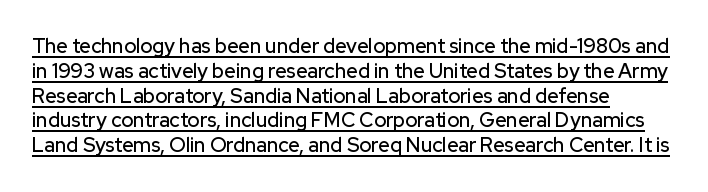
The image shows 20 px text type, upright; set left-aligned, line spacing 1.24x, normal letter spacing, underlined.
